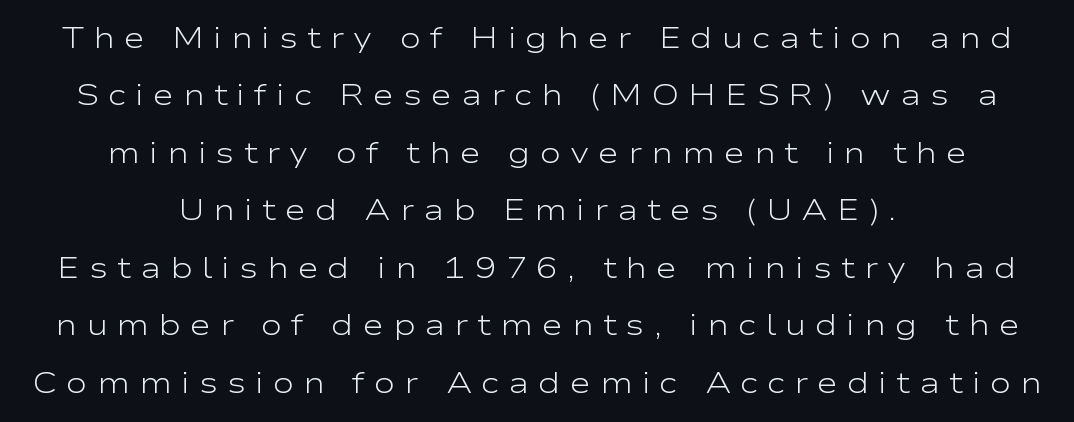
The image shows 29 px light, wide sans-serif type, upright; set centered, loose line spacing (1.98x), unusually wide letter spacing (+0.31 em), not underlined; low stroke contrast and a medium x-height.
